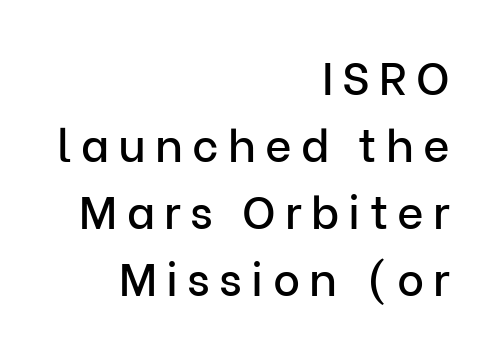
{"serif": "no", "italic": "no", "width": "normal", "stroke_contrast": "low", "x_height": "medium", "monospaced": "no", "underline": "no", "align": "right", "line_spacing": "normal", "line_spacing_ratio": 1.46, "letter_spacing": "wide", "letter_spacing_em": 0.2, "glyph_px": 46}
